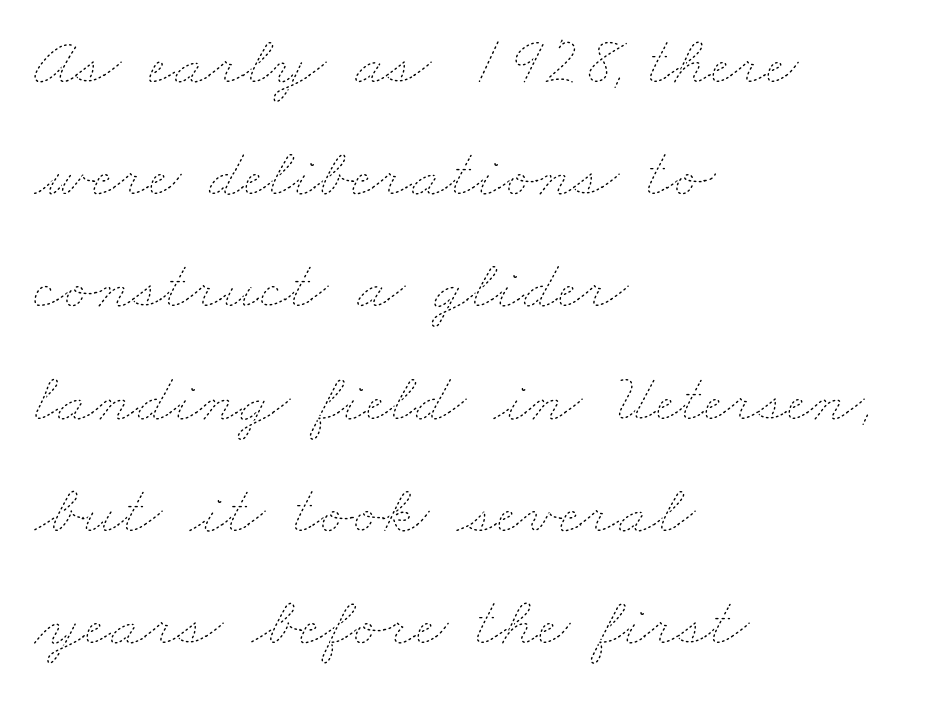
Q: Is the text bold? A: No.
Q: Is the text underlined? A: No.
Q: How is the paragraph aligned? A: Left-aligned.
Q: Is the spacing between letters normal or unusually wide? A: Normal.
Q: Is the spacing between lines tight, normal or loose? A: Normal.
Q: Width (condensed, normal, or wide)? A: Wide.
Q: Stroke contrast? A: Low.
Q: x-height? A: Small.
Q: Monospaced? A: No.
